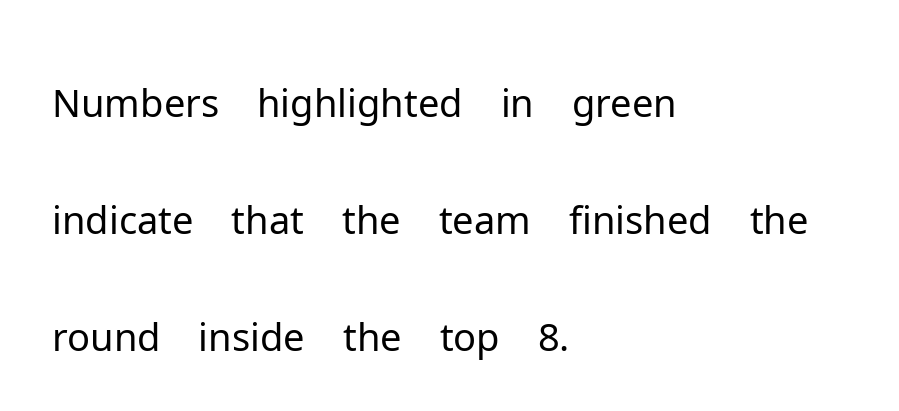
{"serif": "no", "italic": "no", "bold": "no", "weight": "light", "width": "normal", "stroke_contrast": "low", "x_height": "medium", "monospaced": "no", "underline": "no", "align": "left", "line_spacing": "normal", "line_spacing_ratio": 1.5, "letter_spacing": "normal", "letter_spacing_em": 0.0, "glyph_px": 78}
